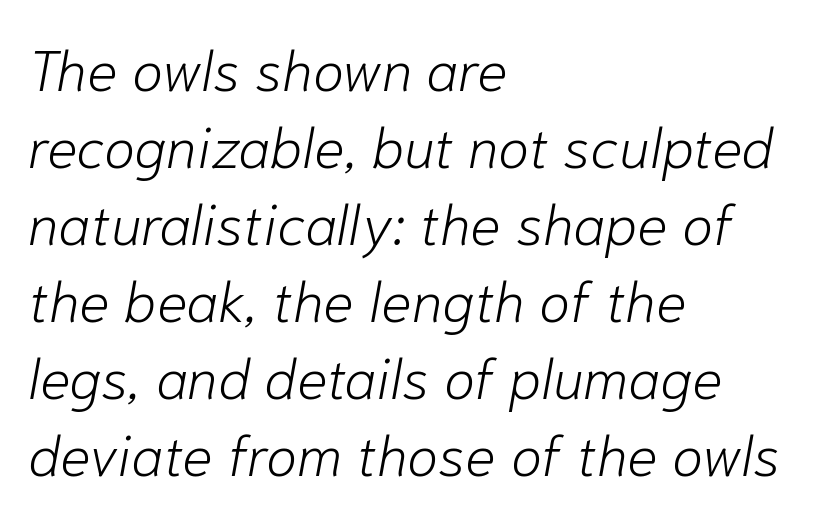
The image shows 57 px light type, italic (leaning right); set left-aligned, normal line spacing (1.35x), normal letter spacing, not underlined; low stroke contrast and a medium x-height.
